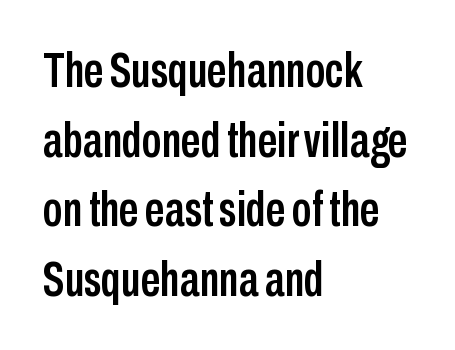
The image shows 49 px condensed sans-serif type, upright; set left-aligned, normal line spacing (1.42x), normal letter spacing, not underlined; low stroke contrast and a medium x-height.
